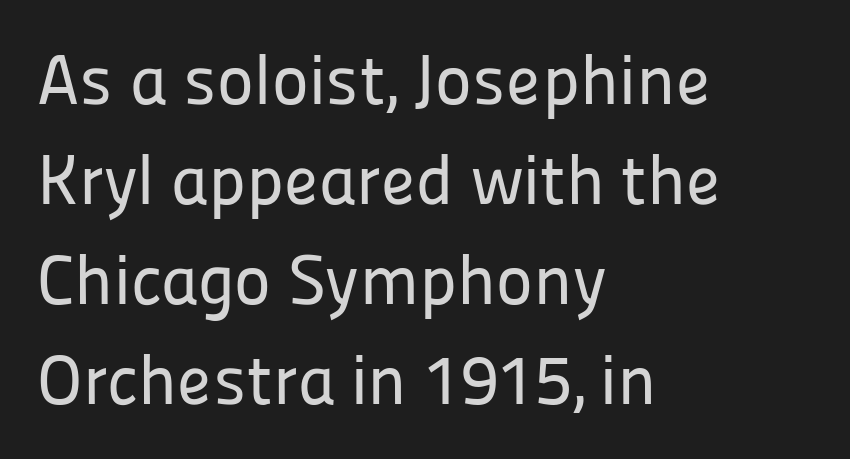
Q: Is the text italic (slanted)? A: No, it is upright.
Q: Is the typeface a serif or a sans-serif typeface? A: Sans-serif.
Q: Is the text underlined? A: No.
Q: How is the paragraph aligned? A: Left-aligned.
Q: Is the spacing between letters normal or unusually wide? A: Normal.
Q: Is the spacing between lines tight, normal or loose? A: Normal.
Q: Width (condensed, normal, or wide)? A: Normal.
Q: Stroke contrast? A: Low.
Q: x-height? A: Medium.
Q: Monospaced? A: No.
